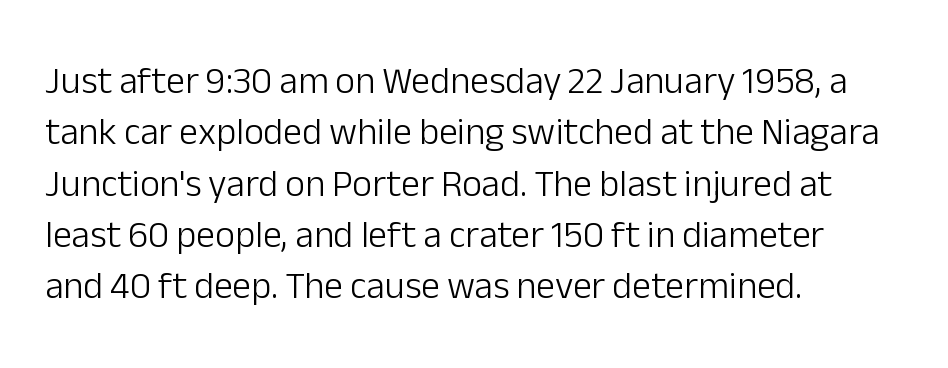
The image shows 38 px light sans-serif type, upright; set left-aligned, normal line spacing (1.35x), normal letter spacing, not underlined; low stroke contrast and a medium x-height.
